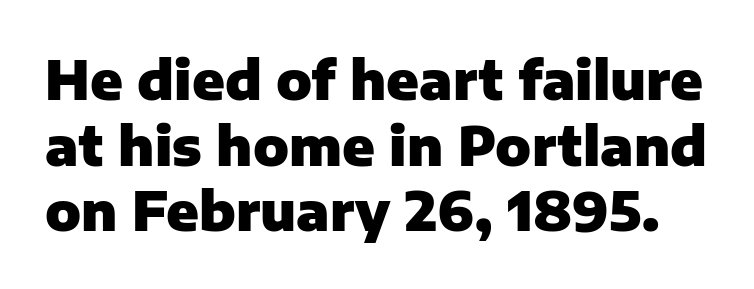
The image shows 53 px heavy sans-serif type, upright; set line spacing 1.24x, normal letter spacing, not underlined; low stroke contrast and a medium x-height.
